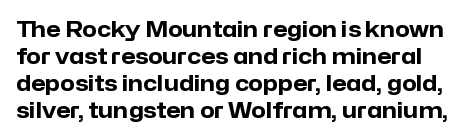
This sample uses plain, unmodified letter spacing. Nope, not italic — everything's standing straight. Typographic density is high because the face is bold. One glance says typical: line gaps are just what's usual. The foot of each line stays bare and open.
